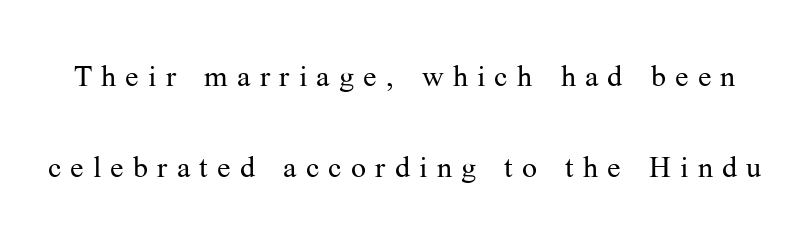
Q: Is the text bold? A: No.
Q: Is the text italic (slanted)? A: No, it is upright.
Q: Is the typeface a serif or a sans-serif typeface? A: Serif.
Q: Is the text underlined? A: No.
Q: Is the spacing between letters normal or unusually wide? A: Unusually wide.
Q: Is the spacing between lines tight, normal or loose? A: Loose.
Q: Width (condensed, normal, or wide)? A: Normal.
Q: Stroke contrast? A: Medium.
Q: x-height? A: Medium.
Q: Monospaced? A: No.
